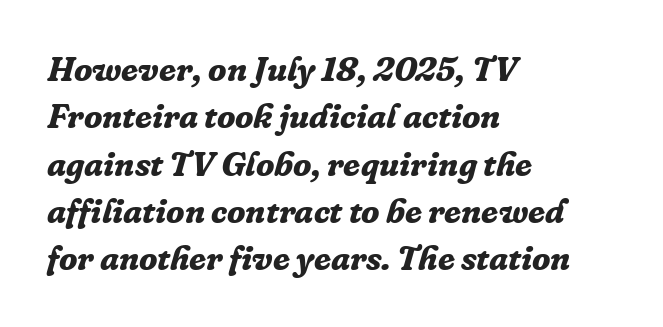
The image shows 34 px bold serif type, italic (leaning right); set left-aligned, normal line spacing (1.39x), normal letter spacing, not underlined; low stroke contrast and a medium x-height.
